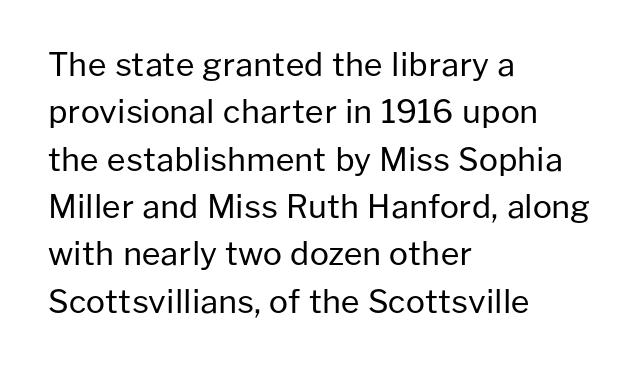
Typeset ragged right — the left edge is the straight one. Examine the stroke ends and you'll find no serifs. The strokes are not fattened; the text isn't bold. Descenders hang freely into open space. The lines sit at an ordinary, default distance from one another. The letters advance in unequal steps, a hallmark of proportional type.
